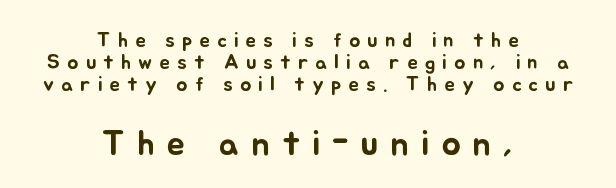
{"italic": "no", "width": "normal", "stroke_contrast": "low", "x_height": "small", "monospaced": "no", "underline": "no", "align": "center", "line_spacing": "tight", "line_spacing_ratio": 1.05, "letter_spacing": "wide", "letter_spacing_em": 0.34, "larger_block": "second", "size_ratio": 1.71, "glyph_px": 36}
